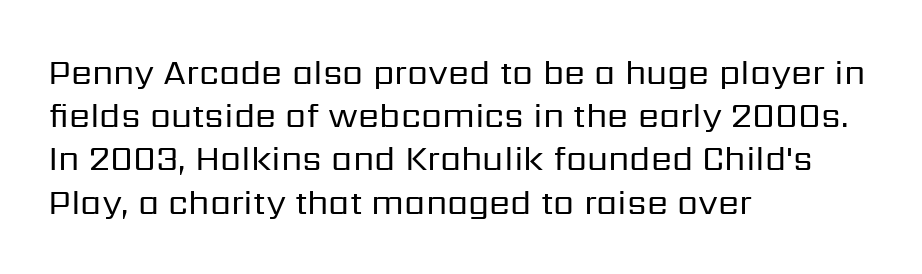
The image shows 34 px regular-weight sans-serif type, upright; set left-aligned, normal line spacing (1.27x), normal letter spacing, not underlined; low stroke contrast and a medium x-height.
